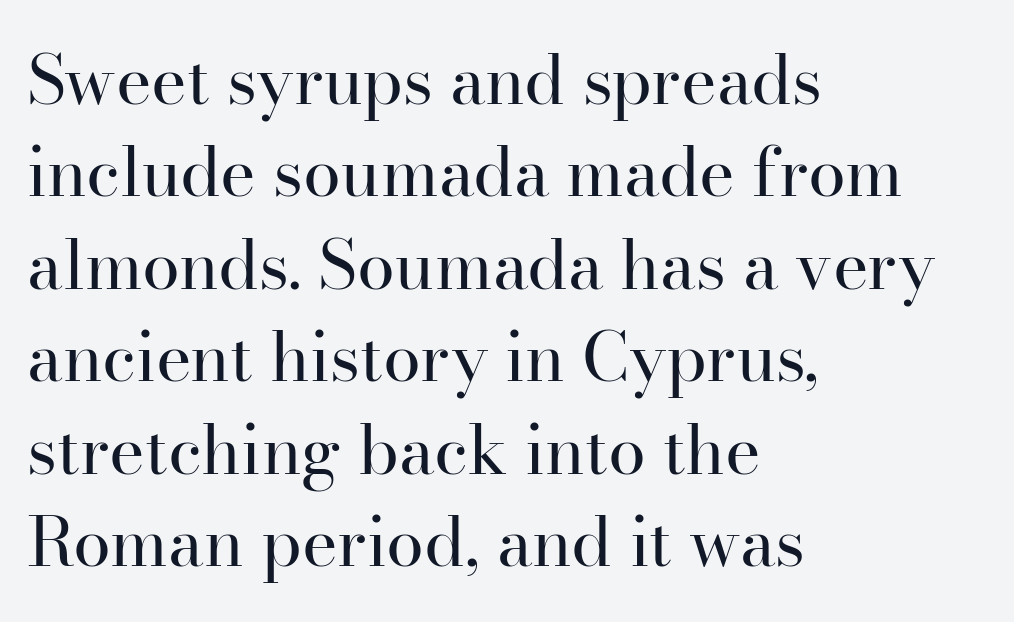
{"serif": "yes", "italic": "no", "bold": "no", "weight": "regular", "width": "normal", "stroke_contrast": "high", "x_height": "small", "monospaced": "no", "underline": "no", "align": "left", "line_spacing": "normal", "line_spacing_ratio": 1.36, "letter_spacing": "normal", "letter_spacing_em": 0.0, "glyph_px": 68}
